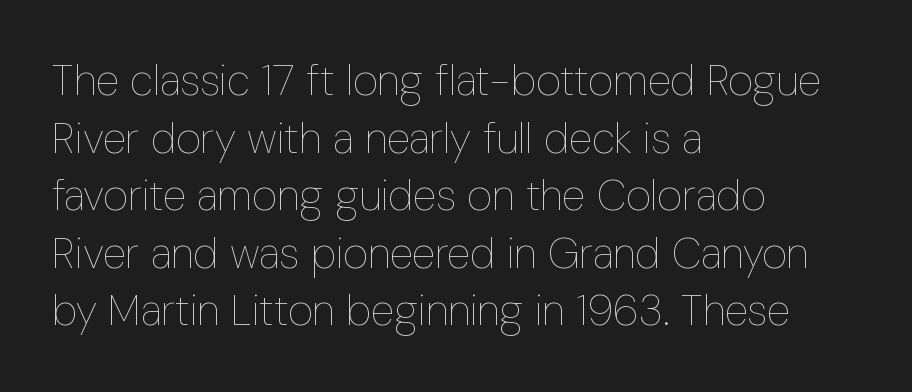
Q: Is the text bold? A: No.
Q: Is the text italic (slanted)? A: No, it is upright.
Q: Is the text underlined? A: No.
Q: How is the paragraph aligned? A: Left-aligned.
Q: Is the spacing between letters normal or unusually wide? A: Normal.
Q: Is the spacing between lines tight, normal or loose? A: Normal.
Q: Width (condensed, normal, or wide)? A: Condensed.
Q: Stroke contrast? A: Low.
Q: x-height? A: Medium.
Q: Monospaced? A: No.
